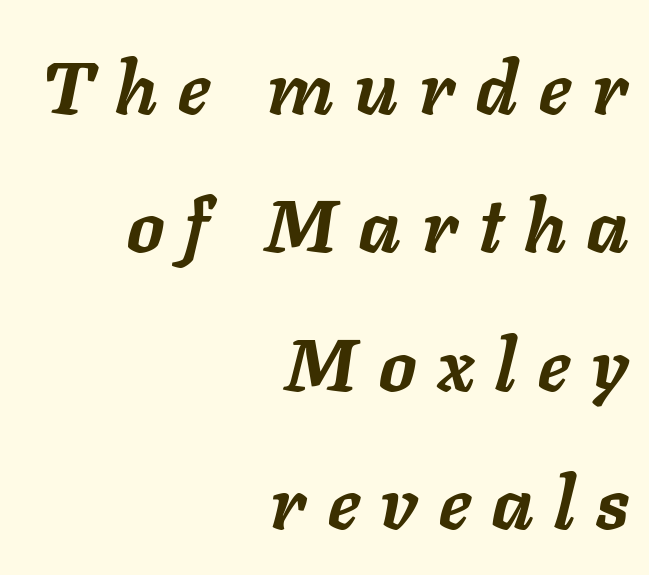
Q: Is the text bold? A: Yes.
Q: Is the text italic (slanted)? A: Yes, it leans right by about 11 degrees.
Q: Is the text underlined? A: No.
Q: How is the paragraph aligned? A: Right-aligned.
Q: Is the spacing between letters normal or unusually wide? A: Unusually wide.
Q: Width (condensed, normal, or wide)? A: Normal.
Q: Stroke contrast? A: Low.
Q: x-height? A: Medium.
Q: Monospaced? A: No.
